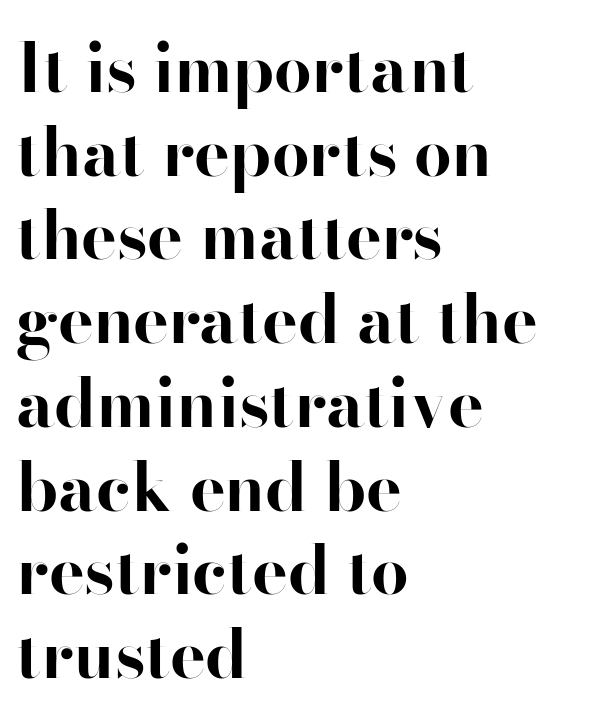
{"serif": "no", "italic": "no", "bold": "yes", "weight": "bold", "width": "normal", "stroke_contrast": "high", "x_height": "small", "monospaced": "no", "underline": "no", "align": "left", "line_spacing": "normal", "line_spacing_ratio": 1.25, "letter_spacing": "normal", "letter_spacing_em": 0.0, "glyph_px": 67}
